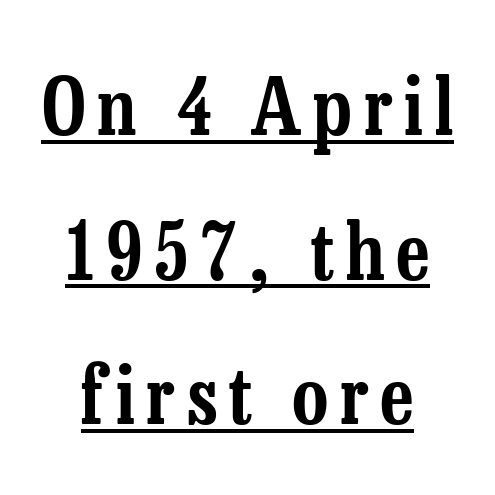
The image shows 79 px condensed serif type, upright; set line spacing 1.83x, underlined; low stroke contrast and a medium x-height.
